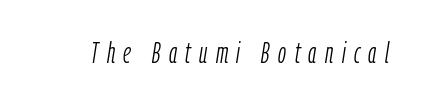
The image shows 29 px light, condensed type, italic (leaning right); set unusually wide letter spacing (+0.29 em), not underlined; low stroke contrast and a medium x-height.
